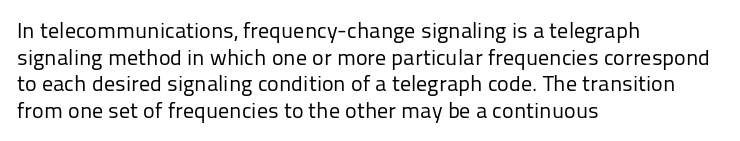
Q: Is the text bold? A: No.
Q: Is the text italic (slanted)? A: No, it is upright.
Q: Is the text underlined? A: No.
Q: How is the paragraph aligned? A: Left-aligned.
Q: Is the spacing between letters normal or unusually wide? A: Normal.
